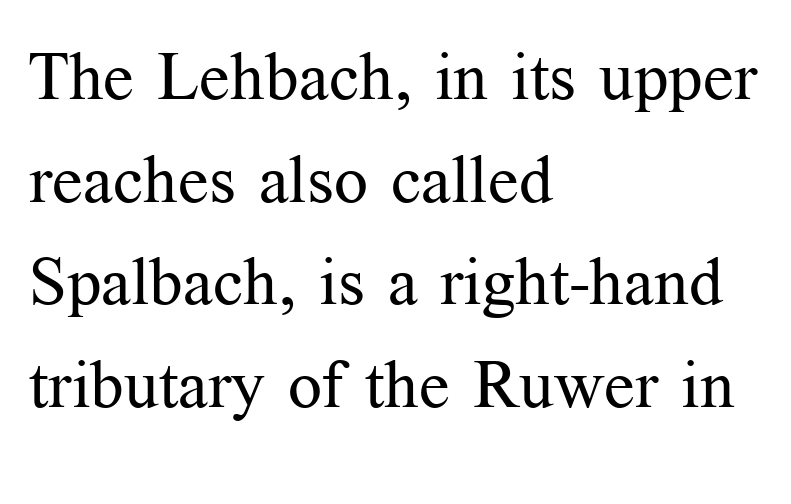
The image shows 67 px regular-weight serif type, upright; set left-aligned, normal line spacing (1.53x), normal letter spacing, not underlined; medium stroke contrast and a medium x-height.
